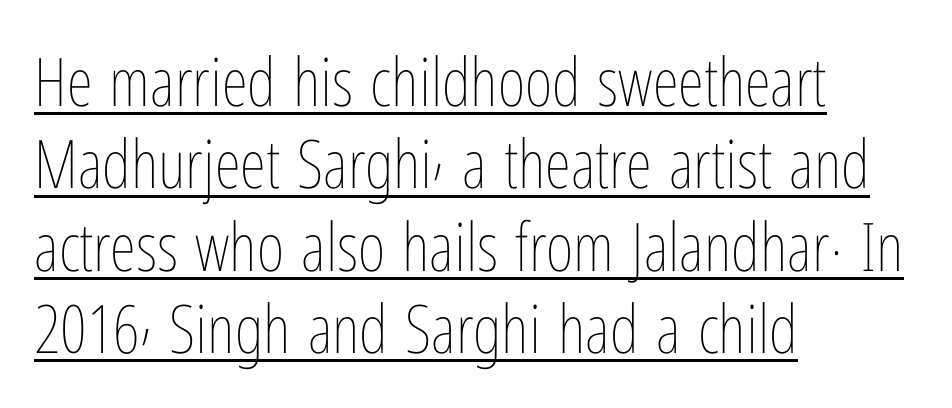
The face used here is proportionally spaced, like ordinary book or web type. Posture: straight, roman, zero tilt. The passage shown is not bold in any degree. The tracking reads as untouched default to a designer's eye. Line starts are locked; line ends wander. In designer terms, the underline attribute is active on this setting.
